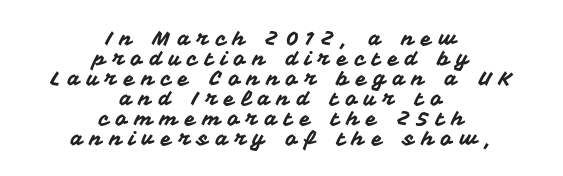
Q: Is the text italic (slanted)? A: Yes.
Q: Is the text underlined? A: No.
Q: How is the paragraph aligned? A: Centered.
Q: Is the spacing between letters normal or unusually wide? A: Unusually wide.
Q: Is the spacing between lines tight, normal or loose? A: Tight.
